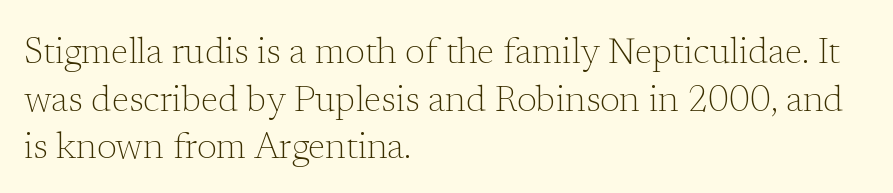
The image shows 36 px light serif type, upright; set left-aligned, normal line spacing (1.32x), normal letter spacing, not underlined; low stroke contrast and a medium x-height.
